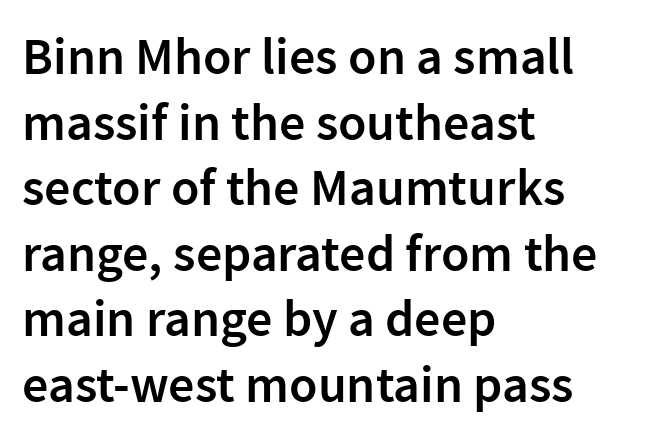
The image shows 52 px semibold sans-serif type, upright; set left-aligned, normal line spacing (1.26x), normal letter spacing, not underlined; low stroke contrast and a medium x-height.
